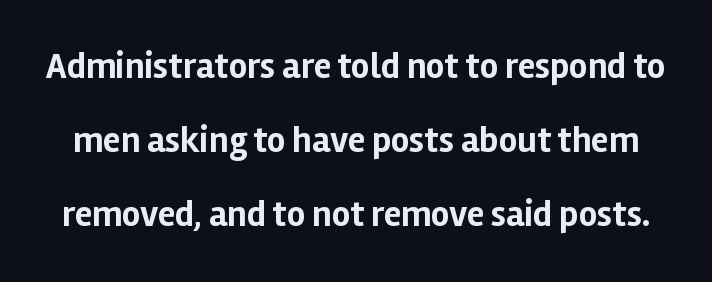
Q: Is the text bold? A: Yes.
Q: Is the text italic (slanted)? A: No, it is upright.
Q: Is the typeface a serif or a sans-serif typeface? A: Sans-serif.
Q: Is the text underlined? A: No.
Q: Is the spacing between letters normal or unusually wide? A: Normal.
Q: Is the spacing between lines tight, normal or loose? A: Loose.
Q: Width (condensed, normal, or wide)? A: Normal.
Q: Stroke contrast? A: Low.
Q: x-height? A: Medium.
Q: Monospaced? A: No.
